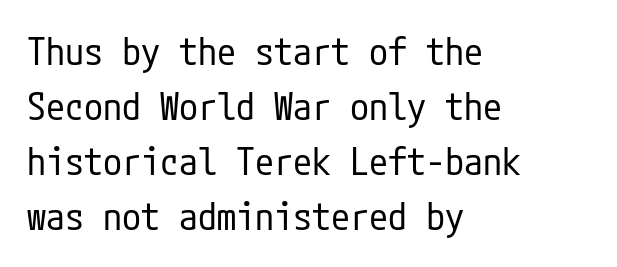
Q: Is the text bold? A: No.
Q: Is the text italic (slanted)? A: No, it is upright.
Q: Is the typeface a serif or a sans-serif typeface? A: Sans-serif.
Q: Is the text underlined? A: No.
Q: How is the paragraph aligned? A: Left-aligned.
Q: Is the spacing between letters normal or unusually wide? A: Normal.
Q: Is the spacing between lines tight, normal or loose? A: Normal.
Q: Width (condensed, normal, or wide)? A: Condensed.
Q: Stroke contrast? A: Low.
Q: x-height? A: Medium.
